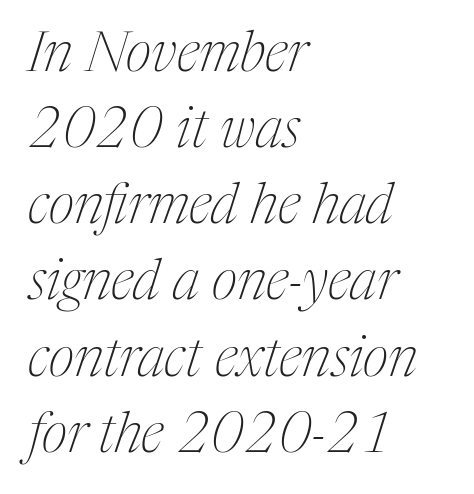
Q: Is the text bold? A: No.
Q: Is the text italic (slanted)? A: Yes, it leans right by about 17 degrees.
Q: Is the typeface a serif or a sans-serif typeface? A: Serif.
Q: Is the text underlined? A: No.
Q: How is the paragraph aligned? A: Left-aligned.
Q: Is the spacing between letters normal or unusually wide? A: Normal.
Q: Is the spacing between lines tight, normal or loose? A: Normal.
Q: Width (condensed, normal, or wide)? A: Condensed.
Q: Stroke contrast? A: Medium.
Q: x-height? A: Medium.
Q: Monospaced? A: No.
